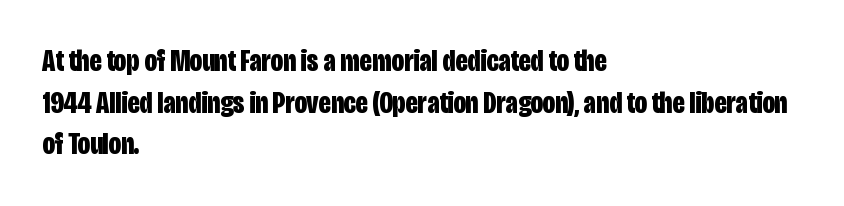
{"serif": "no", "italic": "no", "bold": "yes", "weight": "bold", "width": "condensed", "stroke_contrast": "low", "x_height": "large", "monospaced": "no", "underline": "no", "align": "left", "line_spacing": "normal", "line_spacing_ratio": 1.34, "letter_spacing": "normal", "letter_spacing_em": 0.0, "glyph_px": 31}
